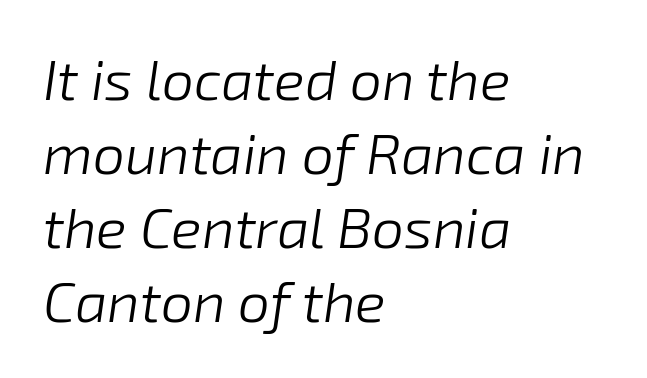
The image shows 57 px light type, italic (leaning right); set left-aligned, normal line spacing (1.3x), normal letter spacing, not underlined; low stroke contrast and a medium x-height.
